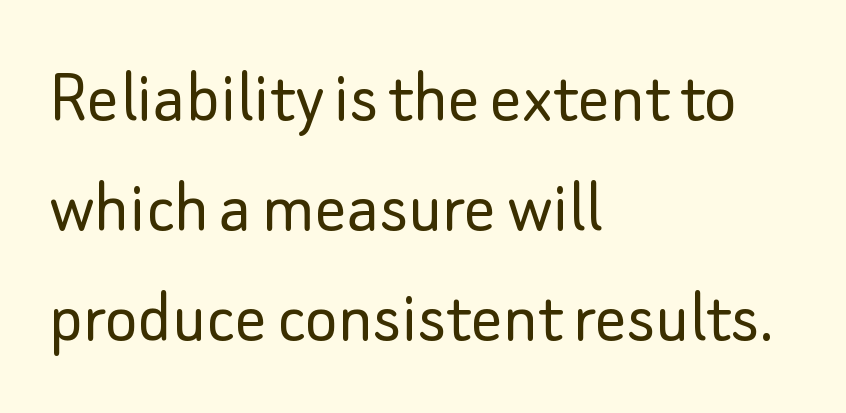
Q: Is the text bold? A: No.
Q: Is the text italic (slanted)? A: No, it is upright.
Q: Is the typeface a serif or a sans-serif typeface? A: Sans-serif.
Q: Is the text underlined? A: No.
Q: How is the paragraph aligned? A: Left-aligned.
Q: Is the spacing between letters normal or unusually wide? A: Normal.
Q: Is the spacing between lines tight, normal or loose? A: Normal.
Q: Width (condensed, normal, or wide)? A: Normal.
Q: Stroke contrast? A: Low.
Q: x-height? A: Small.
Q: Monospaced? A: No.
